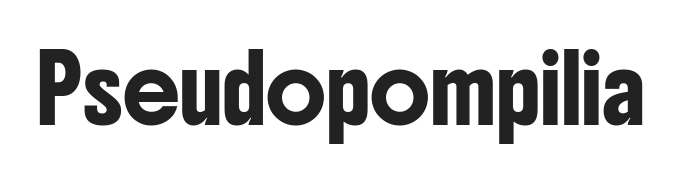
The baseline area is clear. Each word holds together tightly as a unit, with standard inter-letter gaps. Ordinary non-slanted type is in use. The font family rendered here belongs to the sans-serif group.
